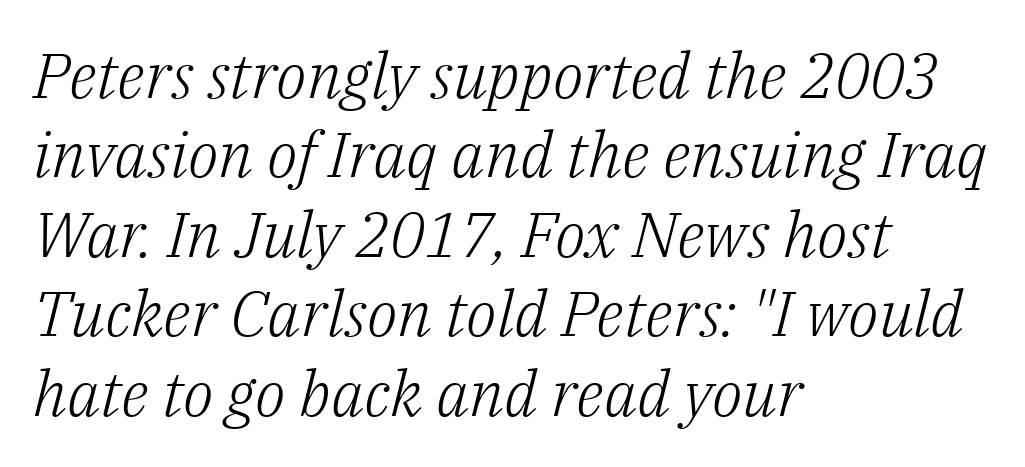
{"serif": "yes", "italic": "yes", "lean": "right", "slant_degrees": 14, "bold": "no", "weight": "light", "width": "normal", "stroke_contrast": "low", "x_height": "medium", "monospaced": "no", "underline": "no", "align": "left", "line_spacing": "normal", "line_spacing_ratio": 1.26, "letter_spacing": "normal", "letter_spacing_em": 0.0, "glyph_px": 63}
